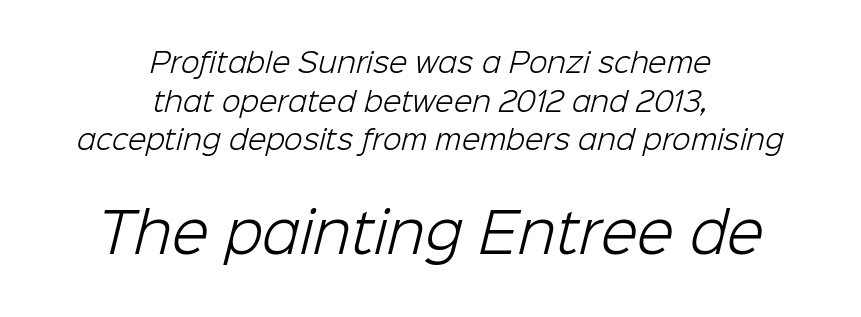
{"serif": "no", "bold": "no", "weight": "light", "width": "normal", "stroke_contrast": "low", "x_height": "medium", "monospaced": "no", "underline": "no", "align": "center", "line_spacing": "normal", "line_spacing_ratio": 1.43, "letter_spacing": "normal", "letter_spacing_em": 0.0, "larger_block": "second", "size_ratio": 2.0, "glyph_px": 54}
